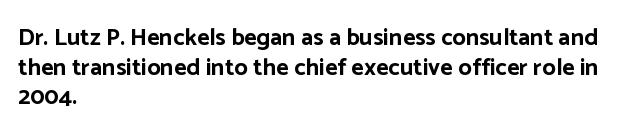
{"italic": "no", "bold": "yes", "underline": "no", "align": "left", "line_spacing_ratio": 1.23, "letter_spacing": "normal", "letter_spacing_em": 0.0, "glyph_px": 24}
